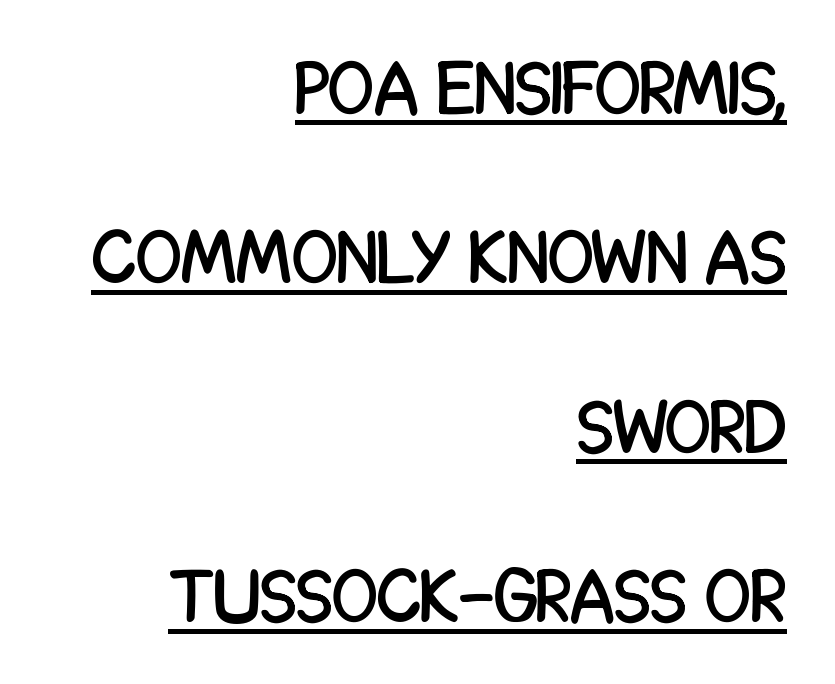
The image shows 75 px condensed sans-serif type, upright; set right-aligned, loose line spacing (2.26x), normal letter spacing, underlined; low stroke contrast and a large x-height.
